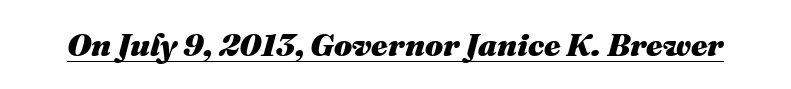
{"italic": "yes", "lean": "right", "slant_degrees": 16, "bold": "yes", "weight": "heavy", "width": "normal", "stroke_contrast": "medium", "x_height": "medium", "monospaced": "no", "underline": "yes", "letter_spacing": "normal", "letter_spacing_em": 0.0, "glyph_px": 32}
